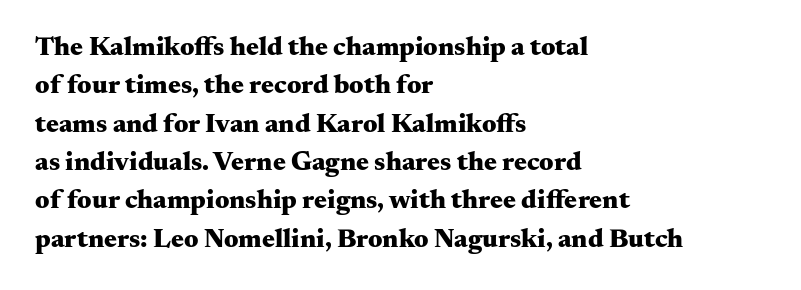
{"italic": "no", "bold": "yes", "underline": "no", "align": "left", "line_spacing": "normal", "line_spacing_ratio": 1.42, "letter_spacing": "normal", "letter_spacing_em": 0.0, "glyph_px": 27}
